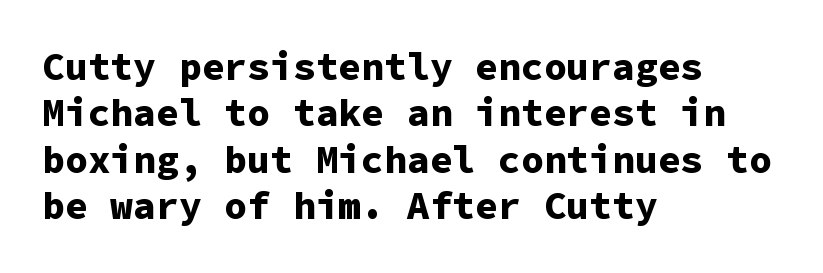
The image shows 38 px bold sans-serif type, upright, monospaced; set left-aligned, line spacing 1.22x, normal letter spacing, not underlined; low stroke contrast and a medium x-height.
